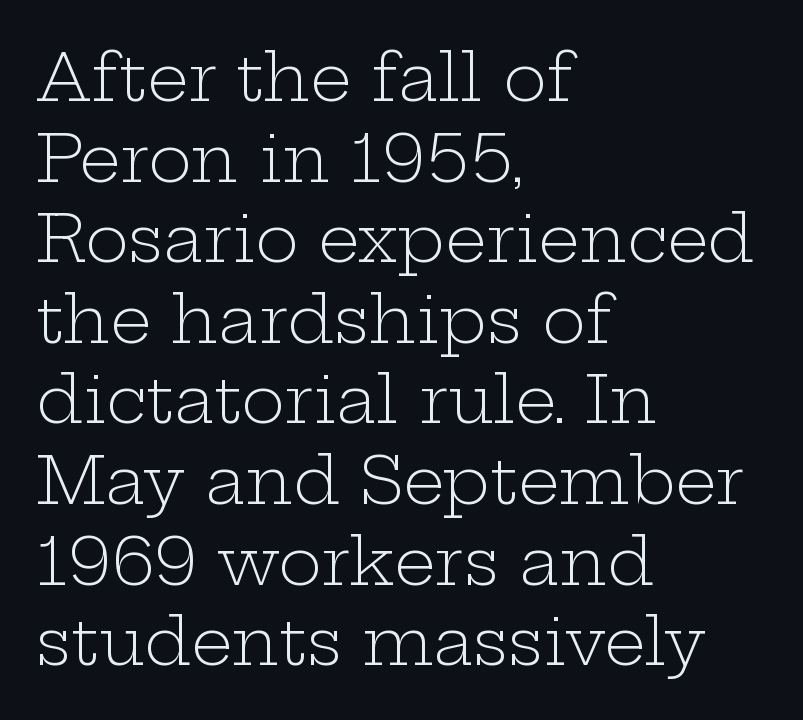
The image shows 65 px light, wide serif type, upright; set left-aligned, line spacing 1.24x, normal letter spacing, not underlined; low stroke contrast and a medium x-height.
